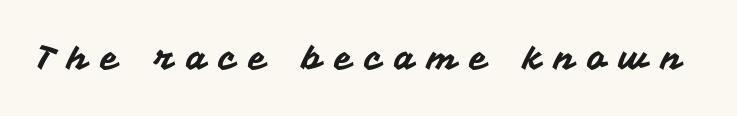
Beneath every word, the page is bare. A typesetter would label this face a sans. Character widths vary here, with narrow letters taking less room than wide ones. These lines have a slow, spaced-out rhythm from letter to letter.
